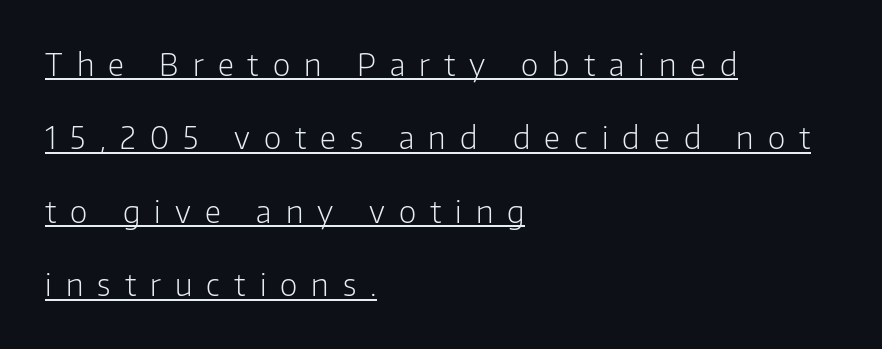
Notice how the passage keeps a crisp vertical edge on the left only. The characters are drawn with everyday or finer stroke widths. The specimen includes a rule beneath the text block's lines. Successive baselines arrive slowly, with a big drop between each.
